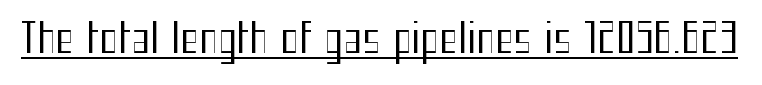
{"serif": "no", "italic": "no", "bold": "no", "weight": "regular", "width": "condensed", "stroke_contrast": "medium", "x_height": "medium", "monospaced": "no", "underline": "yes", "letter_spacing": "normal", "letter_spacing_em": 0.0, "glyph_px": 40}
